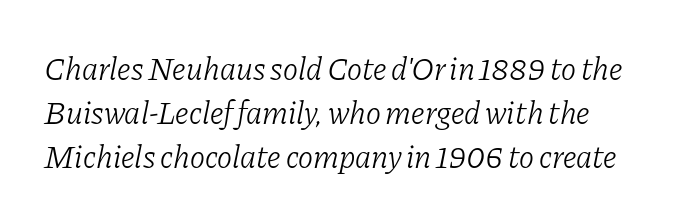
{"serif": "yes", "italic": "yes", "lean": "right", "slant_degrees": 11, "bold": "no", "weight": "light", "width": "normal", "stroke_contrast": "low", "x_height": "medium", "monospaced": "no", "underline": "no", "line_spacing": "normal", "line_spacing_ratio": 1.37, "letter_spacing": "normal", "letter_spacing_em": 0.0, "glyph_px": 32}
